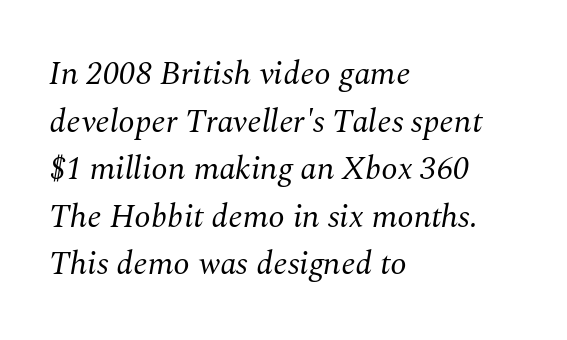
Q: Is the text bold? A: No.
Q: Is the text italic (slanted)? A: Yes, it leans right by about 10 degrees.
Q: Is the typeface a serif or a sans-serif typeface? A: Serif.
Q: Is the text underlined? A: No.
Q: How is the paragraph aligned? A: Left-aligned.
Q: Is the spacing between letters normal or unusually wide? A: Normal.
Q: Is the spacing between lines tight, normal or loose? A: Normal.
Q: Width (condensed, normal, or wide)? A: Normal.
Q: Stroke contrast? A: Medium.
Q: x-height? A: Medium.
Q: Monospaced? A: No.
